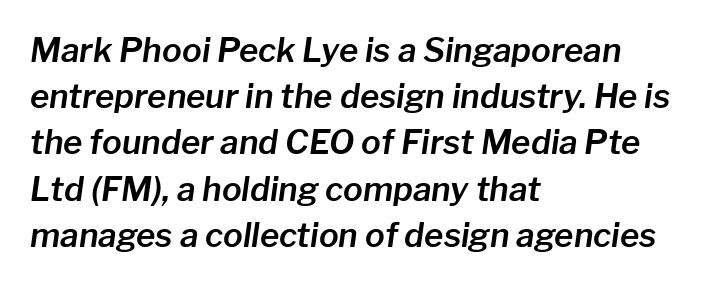
The image shows 33 px text type, italic (leaning right); set left-aligned, normal line spacing (1.4x), normal letter spacing, not underlined; low stroke contrast and a medium x-height.
